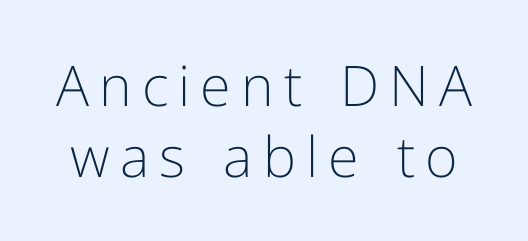
In terms of posture, this sample is upright. The letters look calm and open, with moderate or lighter stems. You could not count columns in this text — the font is proportionally spaced. Are there feet on the stems? There aren't — it's a sans. Vertically, the passage feels balanced, rows spaced as you'd expect.
